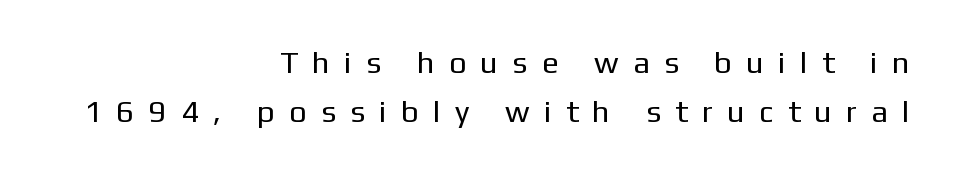
Q: Is the text bold? A: No.
Q: Is the text italic (slanted)? A: No, it is upright.
Q: Is the typeface a serif or a sans-serif typeface? A: Sans-serif.
Q: Is the text underlined? A: No.
Q: How is the paragraph aligned? A: Right-aligned.
Q: Is the spacing between letters normal or unusually wide? A: Unusually wide.
Q: Is the spacing between lines tight, normal or loose? A: Normal.
Q: Width (condensed, normal, or wide)? A: Normal.
Q: Stroke contrast? A: Low.
Q: x-height? A: Medium.
Q: Monospaced? A: No.
